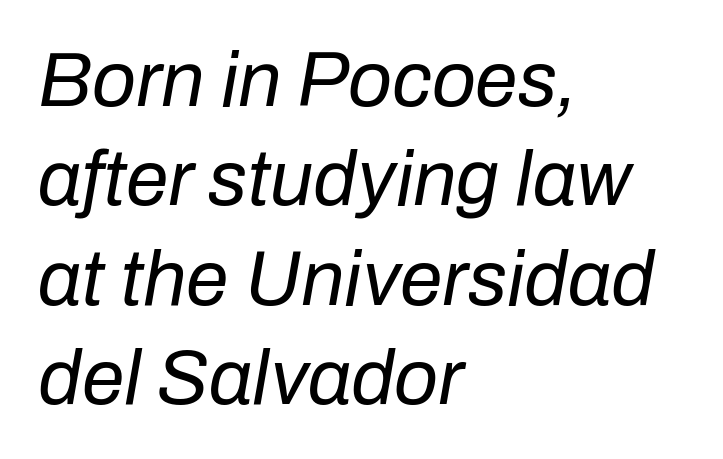
The image shows 77 px regular-weight type, italic (leaning right); set left-aligned, normal line spacing (1.29x), normal letter spacing, not underlined; low stroke contrast and a medium x-height.
